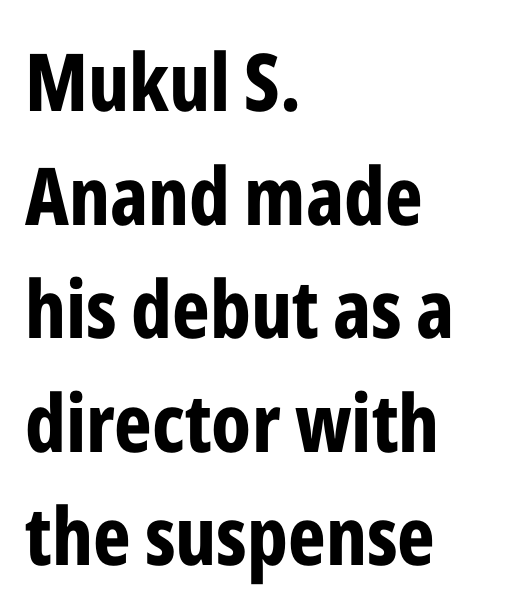
{"serif": "no", "italic": "no", "bold": "yes", "weight": "bold", "width": "condensed", "stroke_contrast": "low", "x_height": "medium", "monospaced": "no", "underline": "no", "align": "left", "line_spacing": "normal", "line_spacing_ratio": 1.42, "letter_spacing": "normal", "letter_spacing_em": 0.0, "glyph_px": 80}
